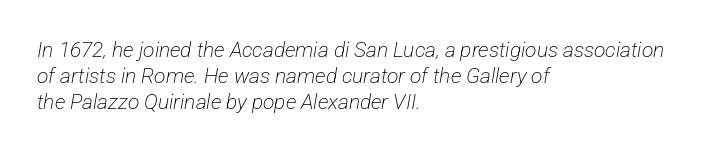
One-word summary of the alignment: left. Spacing between characters is what you'd get straight out of the box. A bare baseline throughout the passage. The weight would be labelled regular, book, light, or lighter still.
